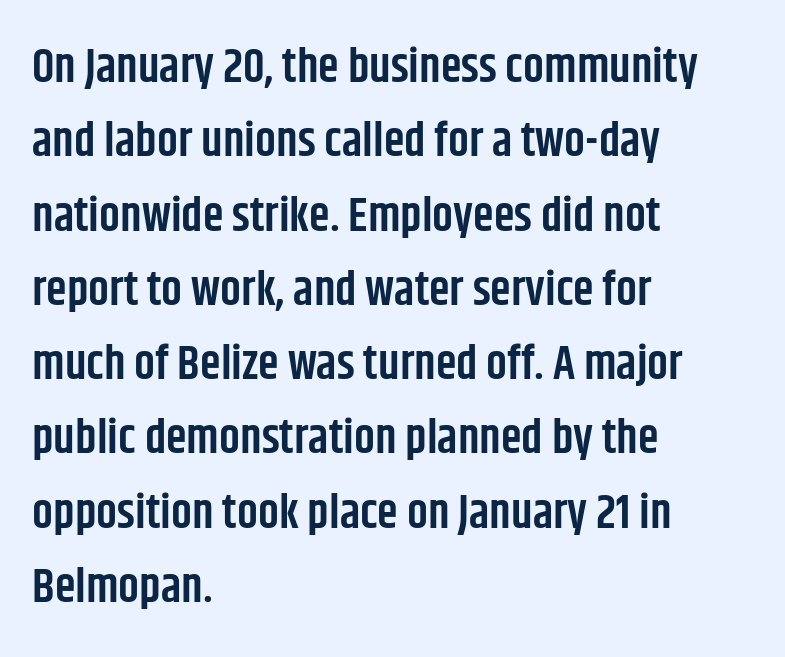
The image shows 47 px semibold, condensed sans-serif type, upright; set left-aligned, normal line spacing (1.58x), normal letter spacing, not underlined; low stroke contrast and a large x-height.
